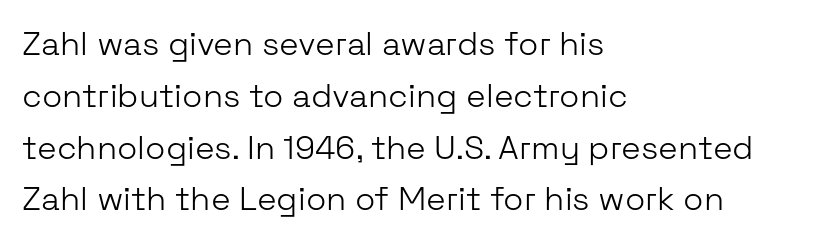
Spacing between characters is what you'd get straight out of the box. Looks like regular typesetting: each glyph gets only the width it needs. Is there any slant? The stems are plumb. Serif or sans? Sans — the stroke terminals are bare. This is not heavy type; no bold has been used. Reading down the column, the eye jumps a familiar distance to each next line.
